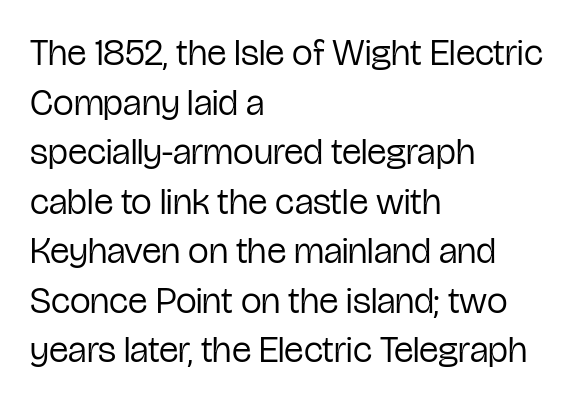
Q: Is the text bold? A: No.
Q: Is the text italic (slanted)? A: No, it is upright.
Q: Is the typeface a serif or a sans-serif typeface? A: Sans-serif.
Q: Is the text underlined? A: No.
Q: How is the paragraph aligned? A: Left-aligned.
Q: Is the spacing between letters normal or unusually wide? A: Normal.
Q: Is the spacing between lines tight, normal or loose? A: Normal.
Q: Width (condensed, normal, or wide)? A: Condensed.
Q: Stroke contrast? A: Low.
Q: x-height? A: Medium.
Q: Monospaced? A: No.
